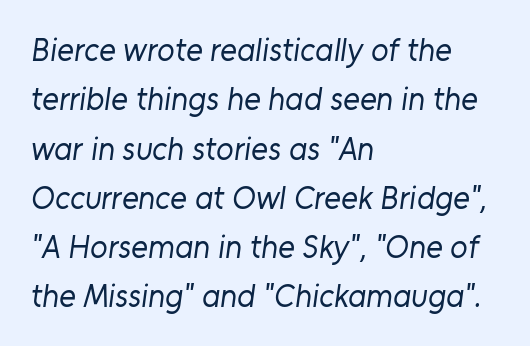
These lines are rendered in a variable-pitch font. The passage shown is typeset with a sans-serif family. Bold? No — there's no thickening of the strokes. Nobody touched the tracking dial on this one.
